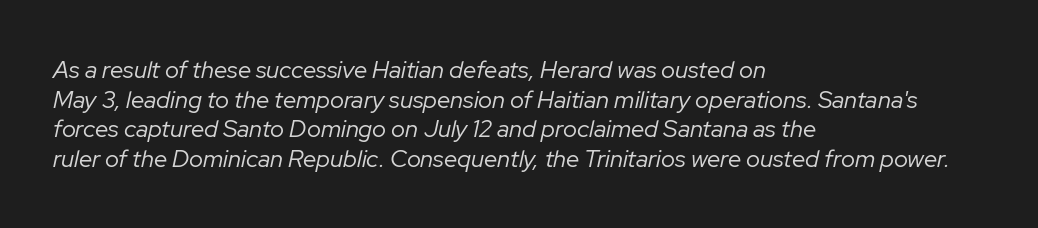
Anything drawn beneath the words? Only blank space. The passage is arranged the way most books set body copy — flush left. A light-to-regular cut is what we see here. You could call the tracking neutral — neither tight nor loose.
